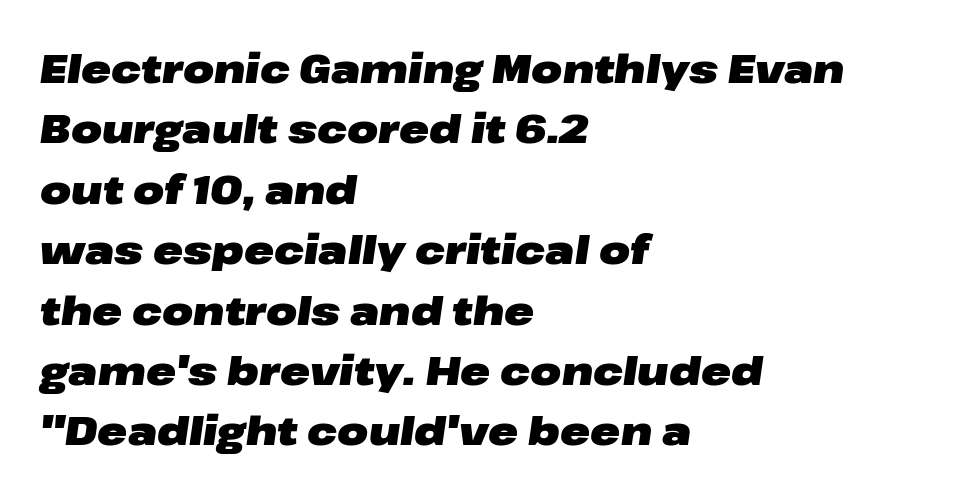
Notice how descenders clear the ascenders below comfortably — that's standard leading. You could not count columns in this text — the font is proportionally spaced. The glyphs have the mass of a bold cut. Anything drawn beneath the words? Only blank space.
